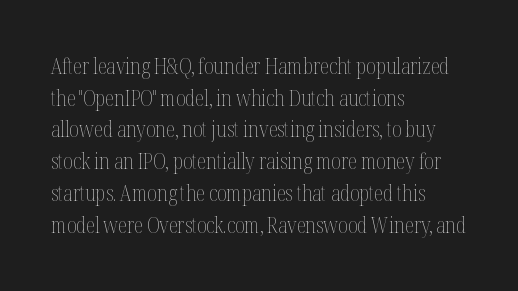
Style check: upright. Leftover space on each line is placed entirely after the last word. The rows are spaced the way most documents space them. The font is comparable to plain body text, perhaps lighter. Honestly, there is no underline to notice here at all. Nobody touched the tracking dial on this one.
